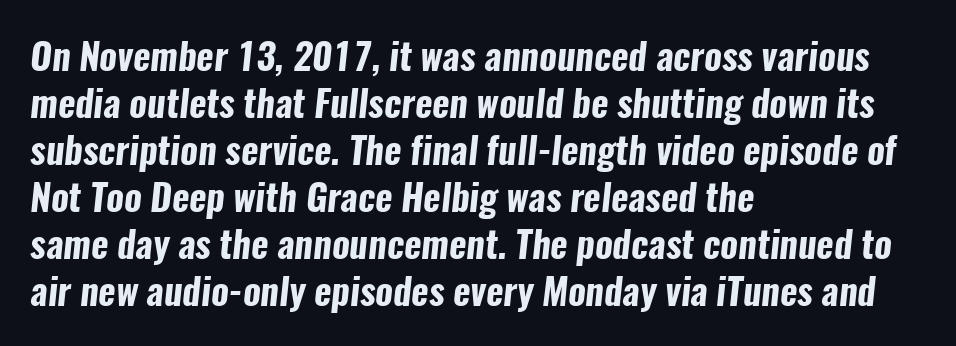
{"serif": "no", "bold": "yes", "weight": "bold", "width": "condensed", "stroke_contrast": "low", "x_height": "medium", "monospaced": "no", "underline": "no", "align": "left", "line_spacing": "normal", "line_spacing_ratio": 1.27, "letter_spacing": "normal", "letter_spacing_em": 0.0, "glyph_px": 37}
